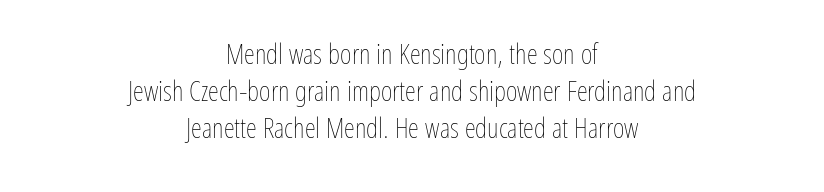
The image shows 28 px thin, condensed type, upright; set centered, normal line spacing (1.33x), normal letter spacing, not underlined; low stroke contrast and a medium x-height.
